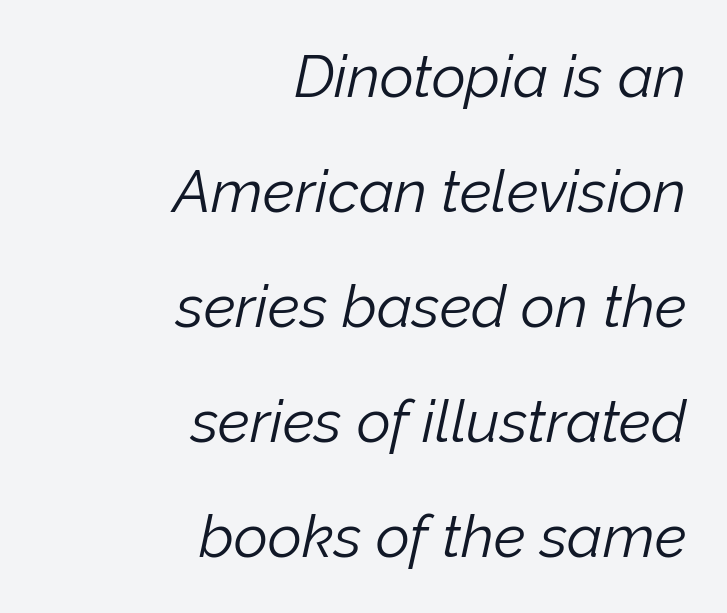
{"italic": "yes", "lean": "right", "slant_degrees": 12, "bold": "no", "weight": "light", "width": "normal", "stroke_contrast": "low", "x_height": "medium", "monospaced": "no", "underline": "no", "align": "right", "line_spacing": "loose", "line_spacing_ratio": 1.95, "letter_spacing": "normal", "letter_spacing_em": 0.0, "glyph_px": 59}
